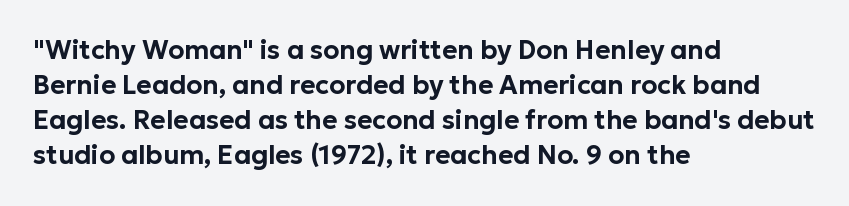
Upright lettering throughout. A classic flush-left, rag-right setting is used for this passage. Underlining? Definitely not there. The passage shown stacks its lines at a standard gap. The letterforms sit shoulder to shoulder at normal distance.
